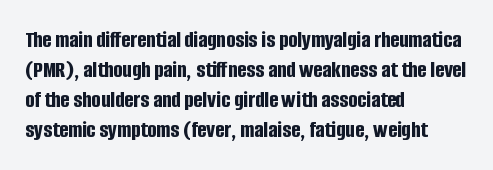
{"italic": "no", "bold": "yes", "underline": "no", "align": "left", "line_spacing": "normal", "line_spacing_ratio": 1.25, "letter_spacing": "normal", "letter_spacing_em": 0.0, "glyph_px": 24}
